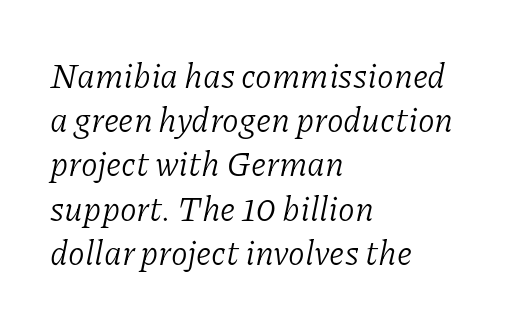
{"serif": "yes", "italic": "yes", "lean": "right", "slant_degrees": 11, "bold": "no", "weight": "light", "width": "normal", "stroke_contrast": "low", "x_height": "medium", "monospaced": "no", "underline": "no", "align": "left", "line_spacing": "normal", "line_spacing_ratio": 1.3, "letter_spacing": "normal", "letter_spacing_em": 0.0, "glyph_px": 34}
